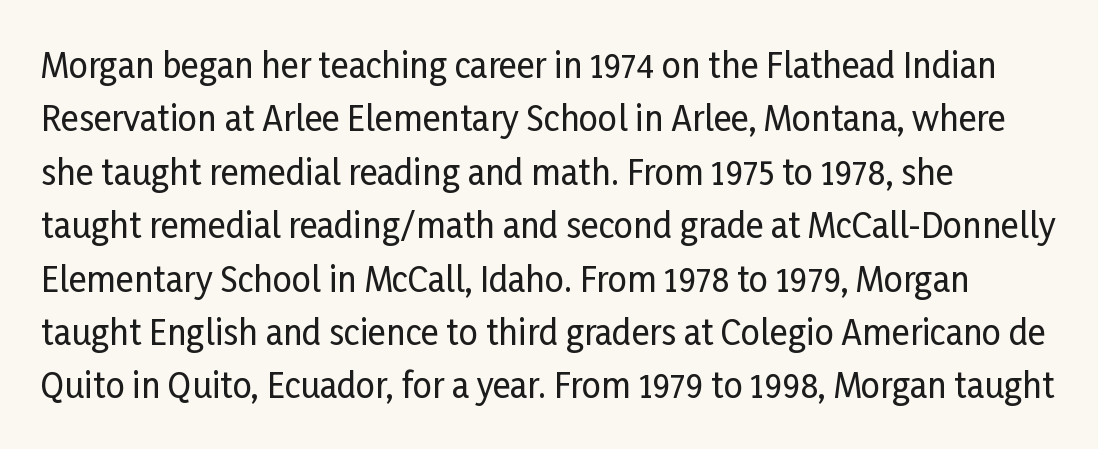
Q: Is the text italic (slanted)? A: No, it is upright.
Q: Is the typeface a serif or a sans-serif typeface? A: Sans-serif.
Q: Is the text underlined? A: No.
Q: How is the paragraph aligned? A: Left-aligned.
Q: Is the spacing between letters normal or unusually wide? A: Normal.
Q: Is the spacing between lines tight, normal or loose? A: Normal.
Q: Width (condensed, normal, or wide)? A: Condensed.
Q: Stroke contrast? A: Low.
Q: x-height? A: Medium.
Q: Monospaced? A: No.
